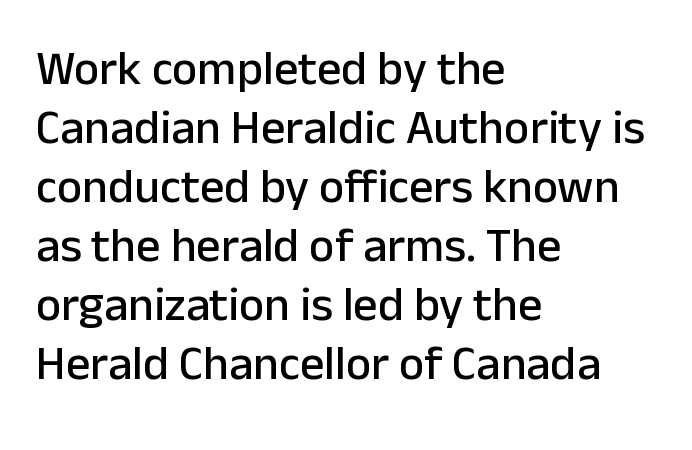
The image shows 48 px sans-serif type, upright; set left-aligned, line spacing 1.23x, normal letter spacing, not underlined; low stroke contrast and a medium x-height.
